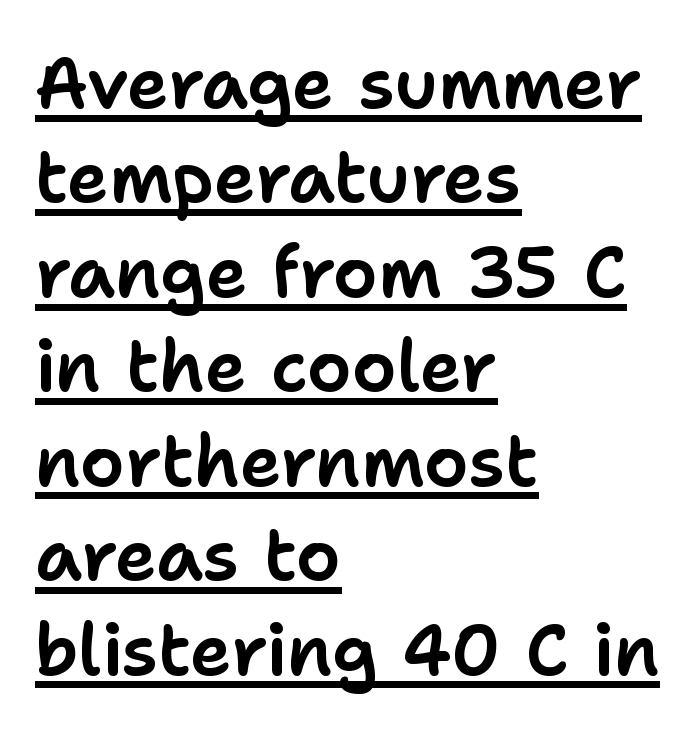
{"serif": "no", "italic": "no", "width": "normal", "stroke_contrast": "low", "x_height": "medium", "monospaced": "no", "underline": "yes", "align": "left", "line_spacing": "normal", "line_spacing_ratio": 1.33, "letter_spacing": "normal", "letter_spacing_em": 0.0, "glyph_px": 71}
